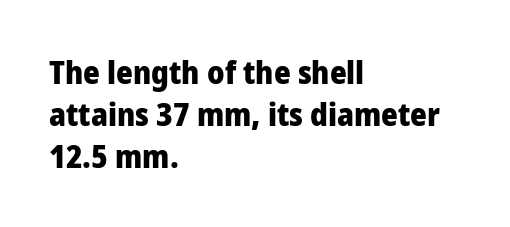
What stands out about the letter spacing? Nothing — it is the standard amount. The letters are bold, with thick, heavy strokes. Plain, unruled lines of type. Unlike a traditional serif, this face leaves its strokes unadorned.
